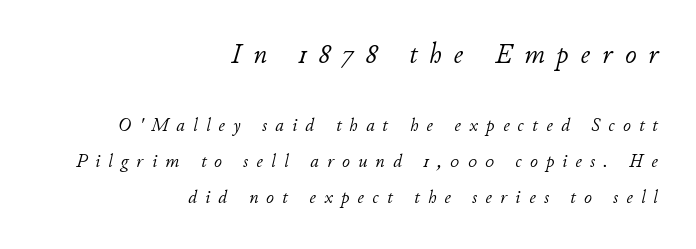
{"italic": "yes", "lean": "right", "slant_degrees": 11, "bold": "no", "weight": "light", "width": "normal", "stroke_contrast": "low", "x_height": "small", "monospaced": "no", "underline": "no", "align": "right", "line_spacing": "loose", "line_spacing_ratio": 1.9, "letter_spacing": "wide", "letter_spacing_em": 0.43, "larger_block": "first", "size_ratio": 1.47, "glyph_px": 28}
